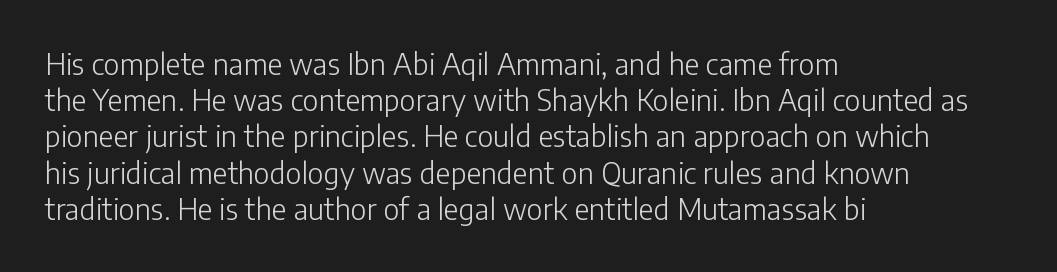
Q: Is the text bold? A: No.
Q: Is the text italic (slanted)? A: No, it is upright.
Q: Is the typeface a serif or a sans-serif typeface? A: Sans-serif.
Q: Is the text underlined? A: No.
Q: How is the paragraph aligned? A: Left-aligned.
Q: Is the spacing between letters normal or unusually wide? A: Normal.
Q: Is the spacing between lines tight, normal or loose? A: Normal.
Q: Width (condensed, normal, or wide)? A: Normal.
Q: Stroke contrast? A: Low.
Q: x-height? A: Medium.
Q: Monospaced? A: No.
